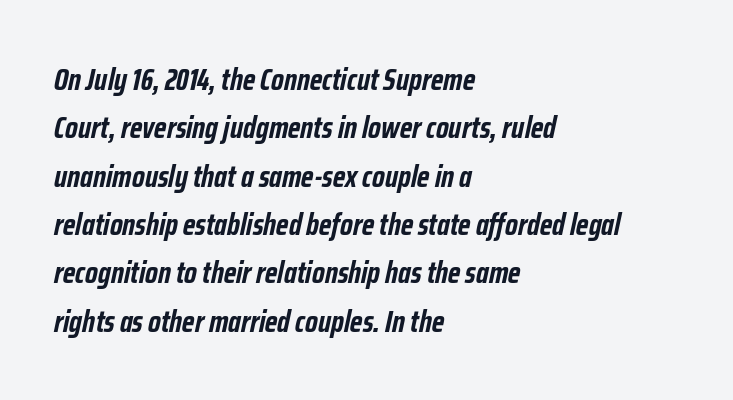
Q: Is the text bold? A: Yes.
Q: Is the text italic (slanted)? A: Yes, it leans right by about 12 degrees.
Q: Is the text underlined? A: No.
Q: How is the paragraph aligned? A: Left-aligned.
Q: Is the spacing between letters normal or unusually wide? A: Normal.
Q: Is the spacing between lines tight, normal or loose? A: Normal.
Q: Width (condensed, normal, or wide)? A: Condensed.
Q: Stroke contrast? A: Low.
Q: x-height? A: Medium.
Q: Monospaced? A: No.
